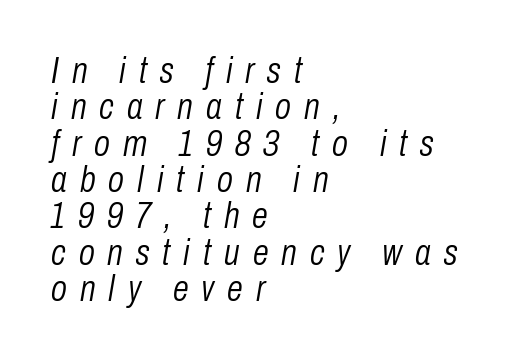
Q: Is the text bold? A: No.
Q: Is the text italic (slanted)? A: Yes, it leans right by about 10 degrees.
Q: Is the text underlined? A: No.
Q: How is the paragraph aligned? A: Left-aligned.
Q: Is the spacing between letters normal or unusually wide? A: Unusually wide.
Q: Is the spacing between lines tight, normal or loose? A: Tight.
Q: Width (condensed, normal, or wide)? A: Condensed.
Q: Stroke contrast? A: Low.
Q: x-height? A: Medium.
Q: Monospaced? A: No.
